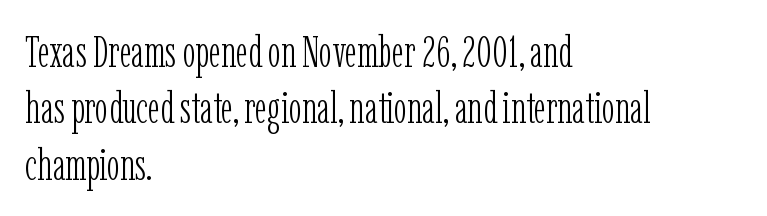
The image shows 44 px light, condensed serif type, upright; set left-aligned, normal line spacing (1.28x), normal letter spacing, not underlined; low stroke contrast and a medium x-height.
